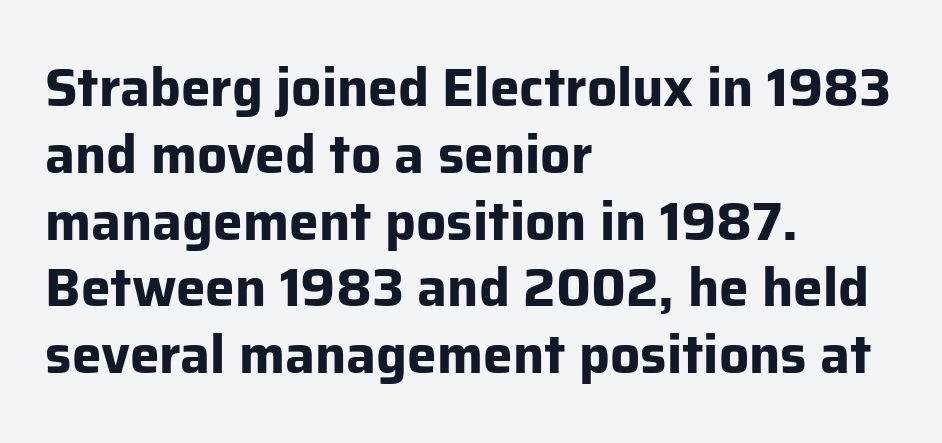
Q: Is the text bold? A: Yes.
Q: Is the text italic (slanted)? A: No, it is upright.
Q: Is the typeface a serif or a sans-serif typeface? A: Sans-serif.
Q: Is the text underlined? A: No.
Q: How is the paragraph aligned? A: Left-aligned.
Q: Is the spacing between letters normal or unusually wide? A: Normal.
Q: Is the spacing between lines tight, normal or loose? A: Normal.
Q: Width (condensed, normal, or wide)? A: Normal.
Q: Stroke contrast? A: Low.
Q: x-height? A: Medium.
Q: Monospaced? A: No.
